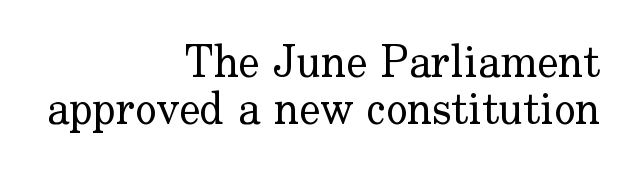
{"serif": "yes", "italic": "no", "bold": "no", "weight": "regular", "width": "normal", "stroke_contrast": "low", "x_height": "small", "monospaced": "no", "underline": "no", "align": "right", "line_spacing": "tight", "line_spacing_ratio": 1.04, "letter_spacing": "normal", "letter_spacing_em": 0.0, "glyph_px": 45}
